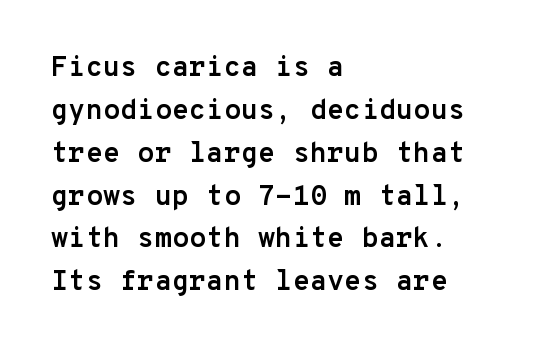
Which margin do the lines hug? The left one — the right edge is uneven. The designer went with a sans here, leaving each stem footless. Glance below the letters and you will spot only blank space. This rendering leaves character spacing at its baseline value.
